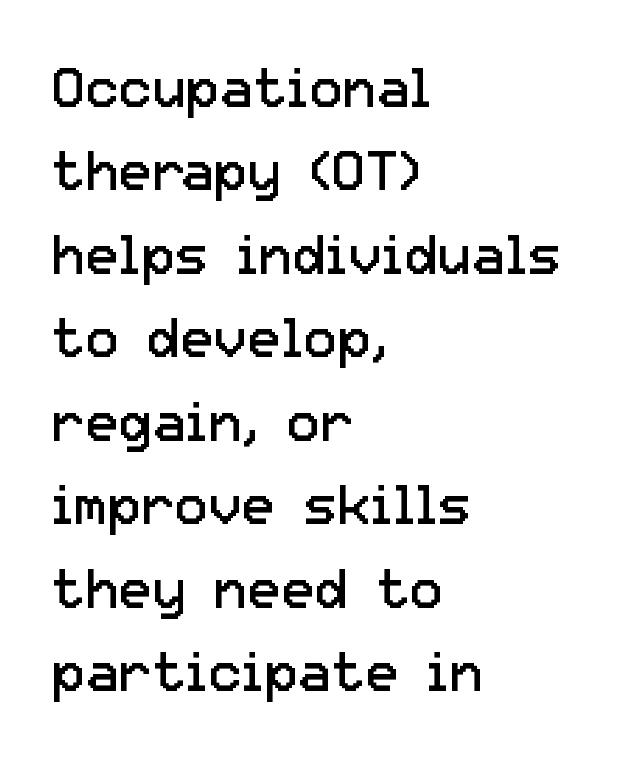
Standard letterfit; no display-style spreading of the glyphs. Look at the bottom of the vertical strokes: they stop flat, with no serifs. This sample keeps an unexceptional amount of space between lines. The weight tops out at a normal text grade.
